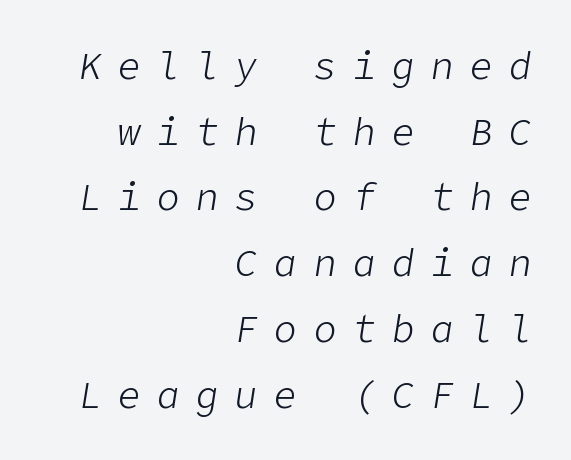
{"italic": "yes", "lean": "right", "slant_degrees": 9, "bold": "no", "weight": "light", "width": "normal", "stroke_contrast": "low", "x_height": "medium", "underline": "no", "align": "right", "line_spacing_ratio": 1.73, "letter_spacing": "wide", "letter_spacing_em": 0.43, "glyph_px": 38}
